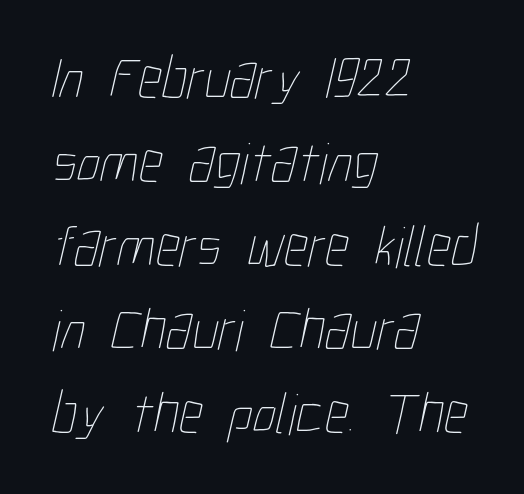
Weight: not bold — regular or lighter. Quick note: underline off. The passage shown stacks its lines at a standard gap. Each word holds together tightly as a unit, with standard inter-letter gaps. This sample has the flowing, uneven cadence of proportional lettering. Does the copy run flush right? No — it runs flush left.
